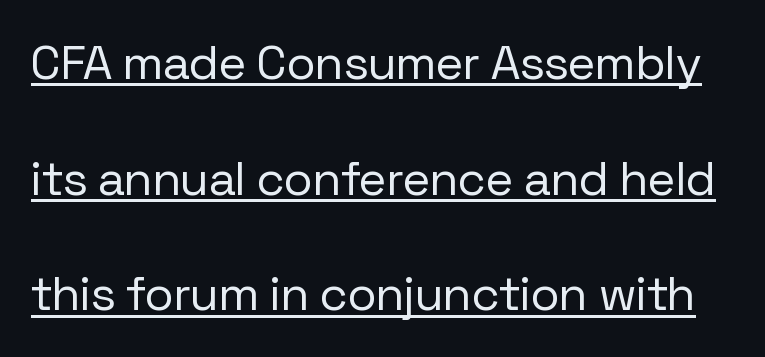
{"serif": "no", "italic": "no", "bold": "no", "weight": "regular", "width": "normal", "stroke_contrast": "low", "x_height": "medium", "monospaced": "no", "underline": "yes", "line_spacing": "loose", "line_spacing_ratio": 2.41, "letter_spacing": "normal", "letter_spacing_em": 0.0, "glyph_px": 48}
